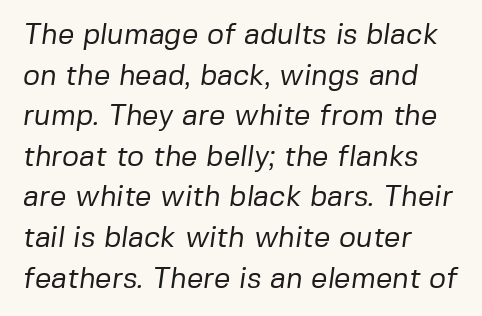
{"serif": "no", "bold": "no", "weight": "regular", "width": "normal", "stroke_contrast": "low", "x_height": "medium", "monospaced": "no", "underline": "no", "align": "left", "line_spacing": "normal", "line_spacing_ratio": 1.4, "letter_spacing": "normal", "letter_spacing_em": 0.0, "glyph_px": 29}
